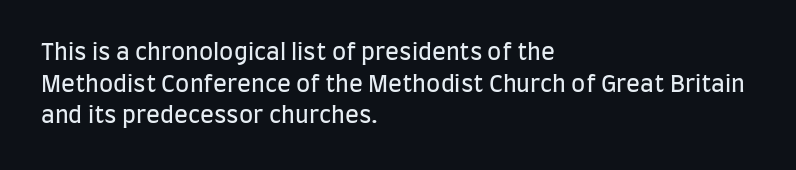
Q: Is the text bold? A: No.
Q: Is the text italic (slanted)? A: No, it is upright.
Q: Is the text underlined? A: No.
Q: How is the paragraph aligned? A: Left-aligned.
Q: Is the spacing between letters normal or unusually wide? A: Normal.
Q: Is the spacing between lines tight, normal or loose? A: Normal.
